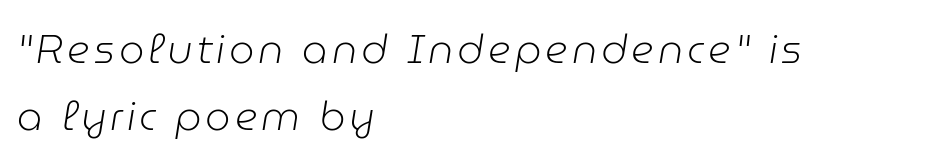
The image shows 40 px light type, italic (leaning right); set left-aligned, normal line spacing (1.68x), not underlined; low stroke contrast and a medium x-height.
